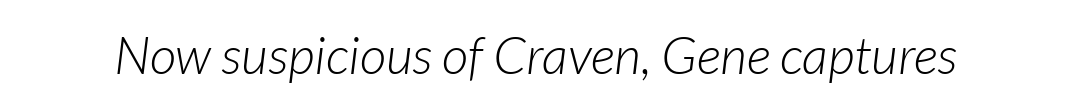
Q: Is the text bold? A: No.
Q: Is the typeface a serif or a sans-serif typeface? A: Sans-serif.
Q: Is the text underlined? A: No.
Q: Is the spacing between letters normal or unusually wide? A: Normal.
Q: Width (condensed, normal, or wide)? A: Normal.
Q: Stroke contrast? A: Low.
Q: x-height? A: Medium.
Q: Monospaced? A: No.
